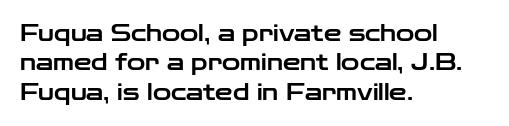
The image shows 22 px text type, upright; set left-aligned, normal line spacing (1.33x), normal letter spacing, not underlined.
